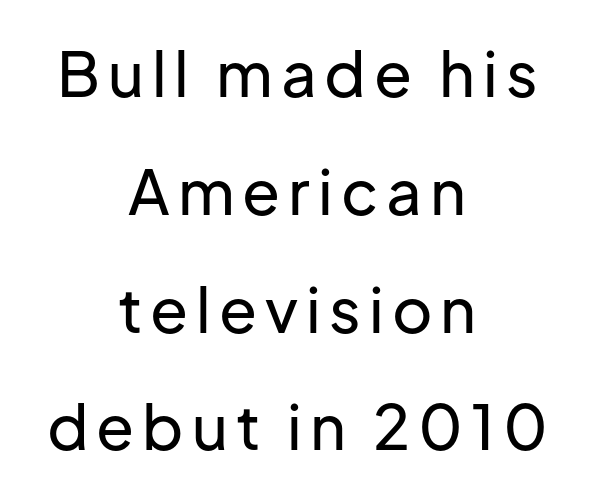
The image shows 62 px sans-serif type, upright; set centered, loose line spacing (1.9x), not underlined; low stroke contrast and a medium x-height.
